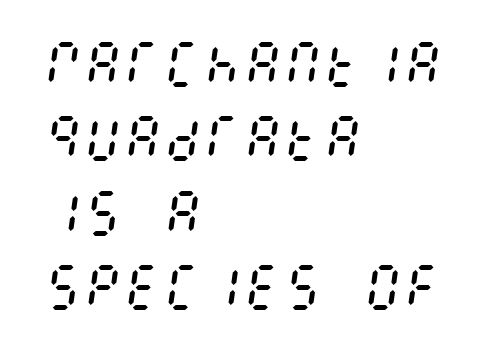
Q: Is the text bold? A: No.
Q: Is the text italic (slanted)? A: Yes, it leans right by about 8 degrees.
Q: Is the text underlined? A: No.
Q: How is the paragraph aligned? A: Left-aligned.
Q: Is the spacing between letters normal or unusually wide? A: Normal.
Q: Is the spacing between lines tight, normal or loose? A: Normal.
Q: Width (condensed, normal, or wide)? A: Condensed.
Q: Stroke contrast? A: Medium.
Q: x-height? A: Large.
